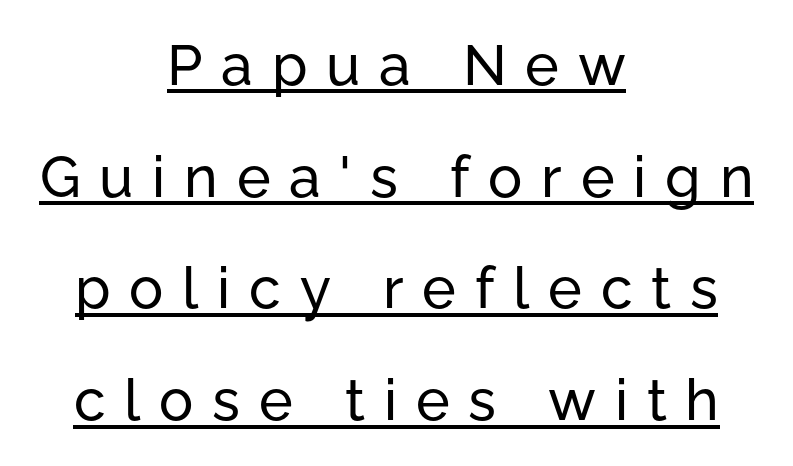
The image shows 57 px sans-serif type, upright; set centered, loose line spacing (1.96x), unusually wide letter spacing (+0.33 em), underlined; low stroke contrast and a medium x-height.
